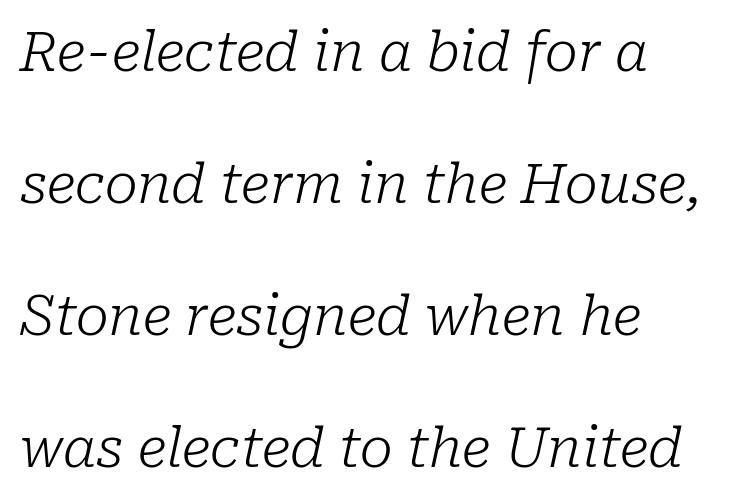
{"serif": "yes", "italic": "yes", "lean": "right", "slant_degrees": 10, "bold": "no", "weight": "light", "width": "normal", "stroke_contrast": "low", "x_height": "medium", "monospaced": "no", "underline": "no", "align": "left", "line_spacing": "loose", "line_spacing_ratio": 2.4, "letter_spacing": "normal", "letter_spacing_em": 0.0, "glyph_px": 55}
